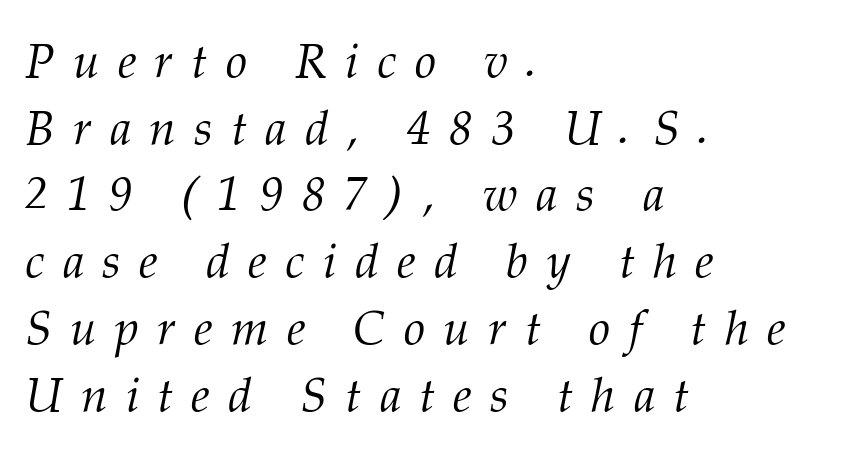
The image shows 48 px light serif type, italic (leaning right); set left-aligned, normal line spacing (1.39x), unusually wide letter spacing (+0.38 em), not underlined; medium stroke contrast and a medium x-height.
